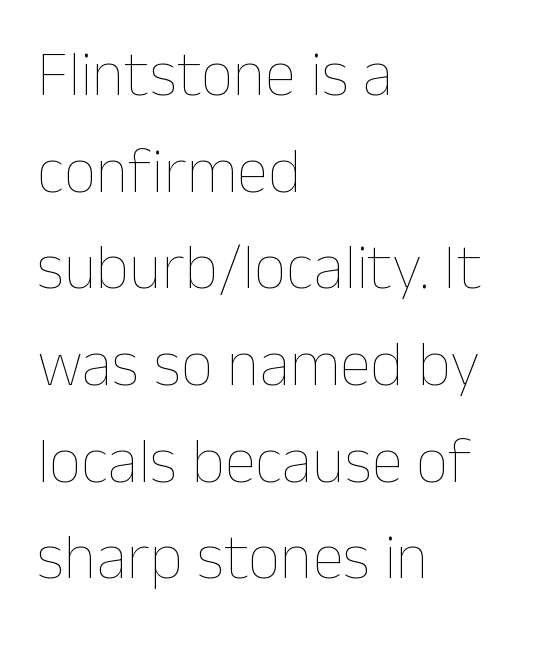
{"italic": "no", "bold": "no", "weight": "thin", "width": "normal", "stroke_contrast": "low", "x_height": "medium", "monospaced": "no", "underline": "no", "align": "left", "line_spacing": "normal", "line_spacing_ratio": 1.51, "letter_spacing": "normal", "letter_spacing_em": 0.0, "glyph_px": 64}
